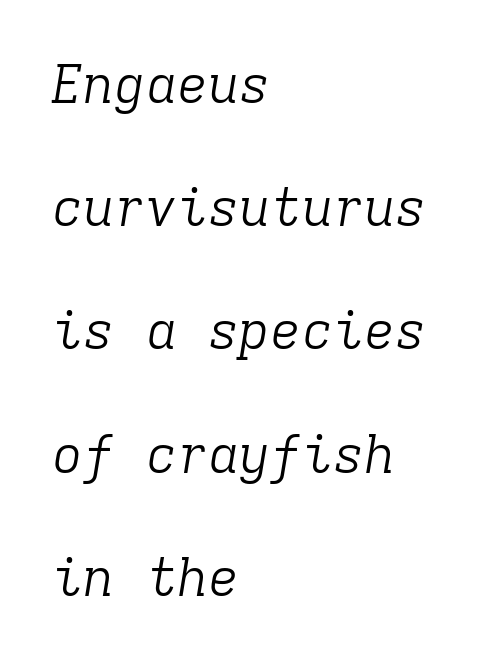
{"serif": "yes", "italic": "yes", "lean": "right", "slant_degrees": 9, "bold": "no", "weight": "light", "width": "normal", "stroke_contrast": "low", "x_height": "medium", "monospaced": "yes", "underline": "no", "align": "left", "line_spacing": "loose", "line_spacing_ratio": 2.37, "letter_spacing": "normal", "letter_spacing_em": 0.0, "glyph_px": 52}
